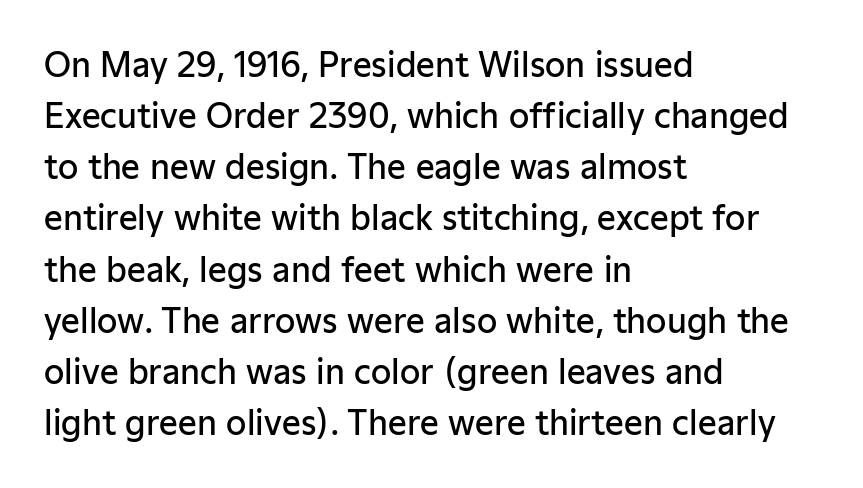
Q: Is the text bold? A: Semi-bold.
Q: Is the text italic (slanted)? A: No, it is upright.
Q: Is the typeface a serif or a sans-serif typeface? A: Sans-serif.
Q: Is the text underlined? A: No.
Q: How is the paragraph aligned? A: Left-aligned.
Q: Is the spacing between letters normal or unusually wide? A: Normal.
Q: Is the spacing between lines tight, normal or loose? A: Normal.
Q: Width (condensed, normal, or wide)? A: Normal.
Q: Stroke contrast? A: Low.
Q: x-height? A: Medium.
Q: Monospaced? A: No.
